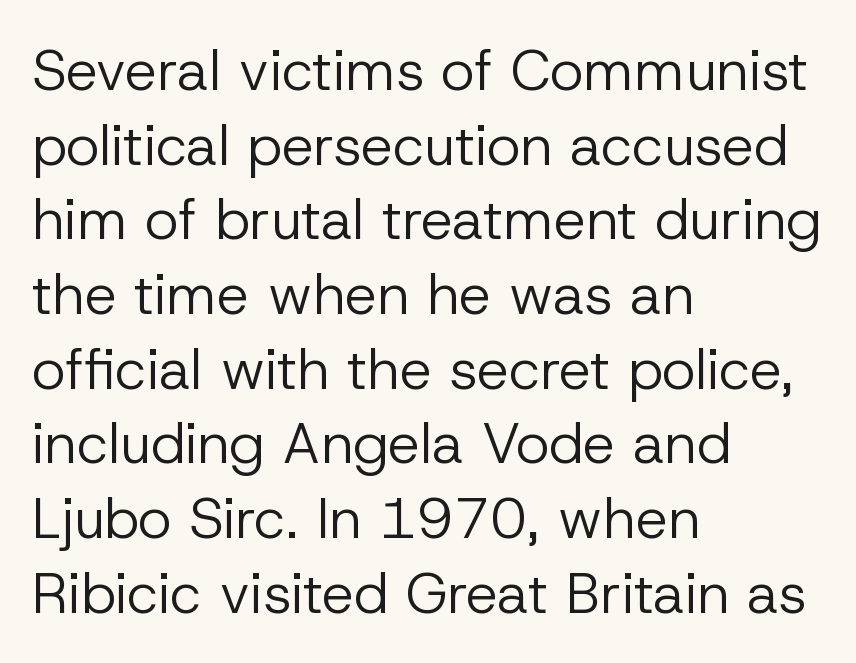
Q: Is the text bold? A: No.
Q: Is the text italic (slanted)? A: No, it is upright.
Q: Is the typeface a serif or a sans-serif typeface? A: Sans-serif.
Q: Is the text underlined? A: No.
Q: How is the paragraph aligned? A: Left-aligned.
Q: Is the spacing between letters normal or unusually wide? A: Normal.
Q: Is the spacing between lines tight, normal or loose? A: Normal.
Q: Width (condensed, normal, or wide)? A: Normal.
Q: Stroke contrast? A: Low.
Q: x-height? A: Medium.
Q: Monospaced? A: No.
